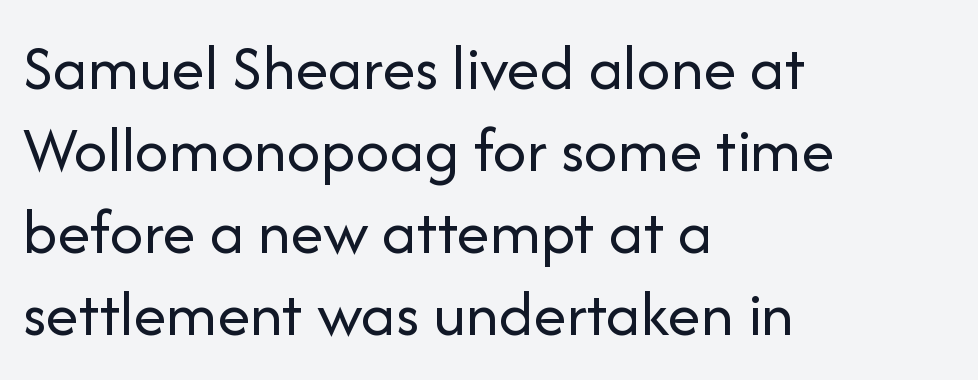
Q: Is the text bold? A: No.
Q: Is the text italic (slanted)? A: No, it is upright.
Q: Is the typeface a serif or a sans-serif typeface? A: Sans-serif.
Q: Is the text underlined? A: No.
Q: How is the paragraph aligned? A: Left-aligned.
Q: Is the spacing between letters normal or unusually wide? A: Normal.
Q: Width (condensed, normal, or wide)? A: Normal.
Q: Stroke contrast? A: Low.
Q: x-height? A: Medium.
Q: Monospaced? A: No.
